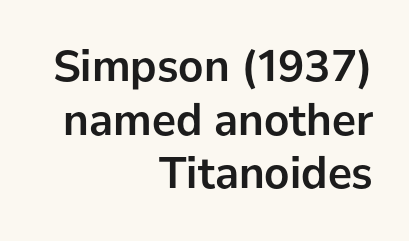
Examine the stroke ends and you'll find no serifs. Is there any slant? The stems are plumb. Reading down the block, your eye finds every line finishing at a fixed right position. The passage shown is typed in a proportional face where columns would drift.
